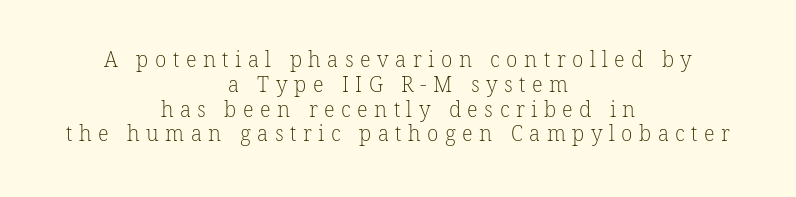
The image shows 21 px text type; set centered, line spacing 1.18x, unusually wide letter spacing (+0.31 em), not underlined.
